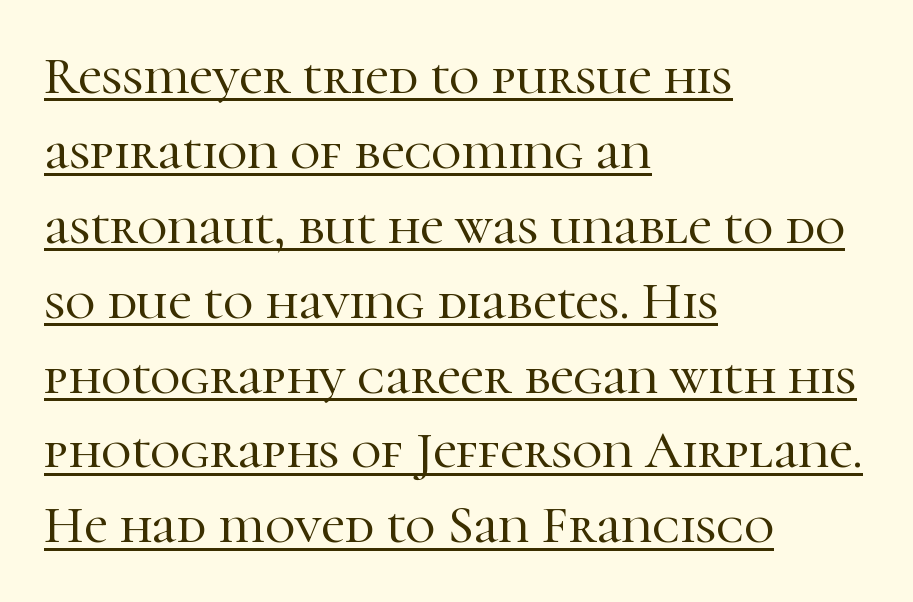
This rendering uses left alignment, leaving the right contour irregular. Does a line run under the words? Yes, clearly. Observe the serifs anchoring each vertical stroke in this sample. You could not count columns in this text — the font is proportionally spaced. How are the letters spaced? Ordinarily, with no added tracking. Every character sits straight up, as roman type does.
